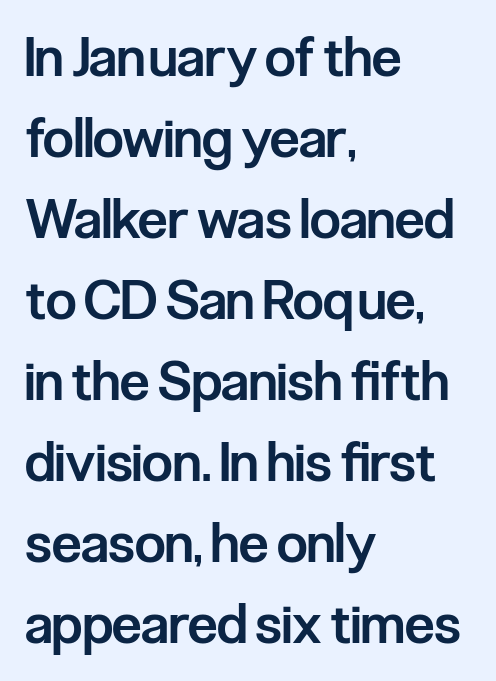
The image shows 54 px semibold, condensed sans-serif type, upright; set left-aligned, normal line spacing (1.5x), normal letter spacing, not underlined; low stroke contrast and a medium x-height.
